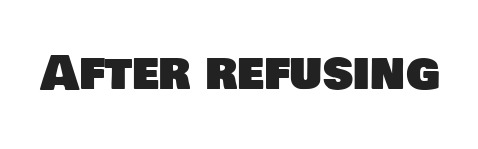
Q: Is the typeface a serif or a sans-serif typeface? A: Sans-serif.
Q: Is the text underlined? A: No.
Q: Is the spacing between letters normal or unusually wide? A: Normal.
Q: Width (condensed, normal, or wide)? A: Normal.
Q: Stroke contrast? A: Low.
Q: x-height? A: Large.
Q: Monospaced? A: No.
